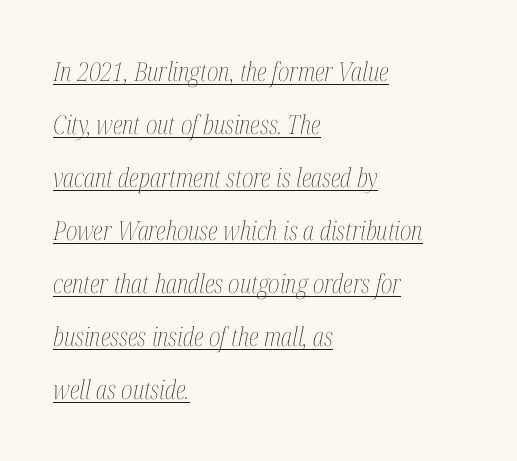
Q: Is the text bold? A: No.
Q: Is the text italic (slanted)? A: Yes, it leans right by about 12 degrees.
Q: Is the text underlined? A: Yes.
Q: How is the paragraph aligned? A: Left-aligned.
Q: Is the spacing between letters normal or unusually wide? A: Normal.
Q: Is the spacing between lines tight, normal or loose? A: Loose.
